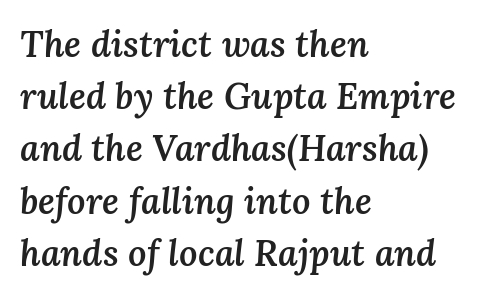
{"italic": "yes", "lean": "right", "slant_degrees": 3, "bold": "semi", "weight": "semibold", "width": "normal", "stroke_contrast": "medium", "x_height": "medium", "monospaced": "no", "underline": "no", "align": "left", "line_spacing": "normal", "line_spacing_ratio": 1.45, "letter_spacing": "normal", "letter_spacing_em": 0.0, "glyph_px": 36}
